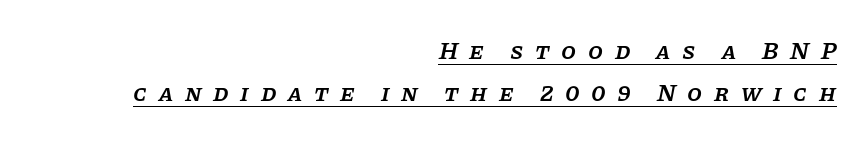
Q: Is the text bold? A: Semi-bold.
Q: Is the text italic (slanted)? A: Yes, it leans right by about 11 degrees.
Q: Is the text underlined? A: Yes.
Q: How is the paragraph aligned? A: Right-aligned.
Q: Is the spacing between letters normal or unusually wide? A: Unusually wide.
